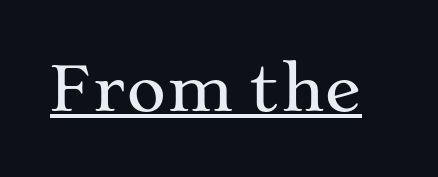
Looks like regular typesetting: each glyph gets only the width it needs. This is serif lettering, the kind often seen in printed books. Unlike italic type, these characters show no tilt at all. Observe the ordinary spacing: letters are neighbours, not strangers.
